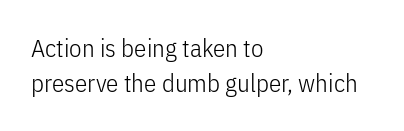
The image shows 25 px text type, upright; set left-aligned, normal line spacing (1.41x), normal letter spacing, not underlined.
